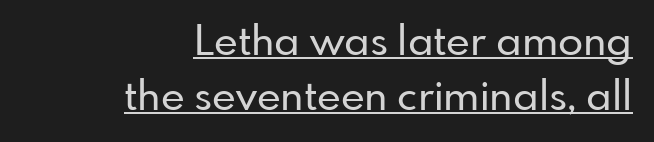
{"serif": "no", "italic": "no", "width": "normal", "stroke_contrast": "low", "x_height": "small", "monospaced": "no", "underline": "yes", "align": "right", "line_spacing": "normal", "line_spacing_ratio": 1.34, "letter_spacing": "normal", "letter_spacing_em": 0.0, "glyph_px": 41}
